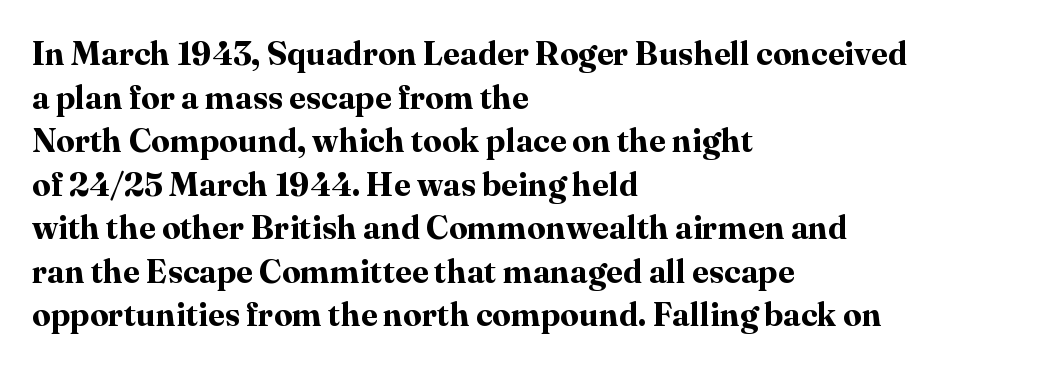
I'd describe the lettering as bold — thick and assertive. The font's upright variant was chosen for this text. Descenders are the only things crossing below the line. Typographically, this falls in the serif category. Regarding leading, the lines here are spaced in the standard way.
